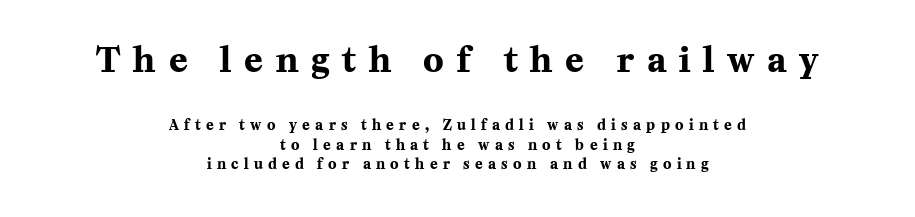
{"serif": "yes", "italic": "no", "bold": "yes", "weight": "bold", "width": "normal", "stroke_contrast": "medium", "x_height": "medium", "monospaced": "no", "underline": "no", "align": "center", "line_spacing": "normal", "line_spacing_ratio": 1.39, "letter_spacing": "wide", "letter_spacing_em": 0.38, "larger_block": "first", "size_ratio": 2.43, "glyph_px": 34}
